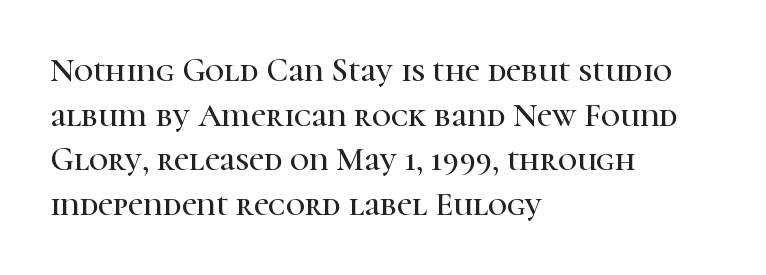
Q: Is the text italic (slanted)? A: No, it is upright.
Q: Is the typeface a serif or a sans-serif typeface? A: Serif.
Q: Is the text underlined? A: No.
Q: How is the paragraph aligned? A: Left-aligned.
Q: Is the spacing between letters normal or unusually wide? A: Normal.
Q: Is the spacing between lines tight, normal or loose? A: Normal.
Q: Width (condensed, normal, or wide)? A: Normal.
Q: Stroke contrast? A: High.
Q: x-height? A: Medium.
Q: Monospaced? A: No.
